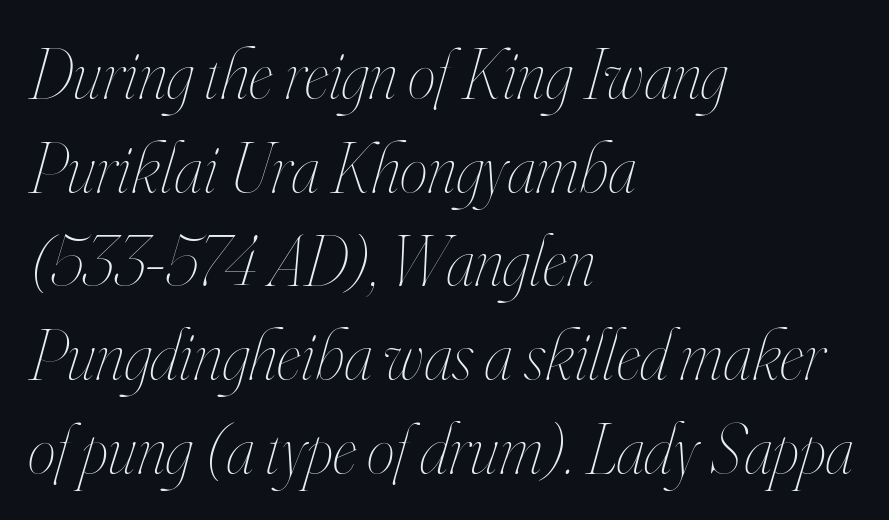
{"italic": "yes", "lean": "right", "slant_degrees": 16, "bold": "no", "weight": "thin", "width": "condensed", "stroke_contrast": "high", "x_height": "small", "monospaced": "no", "underline": "no", "align": "left", "line_spacing": "normal", "line_spacing_ratio": 1.32, "letter_spacing": "normal", "letter_spacing_em": 0.0, "glyph_px": 71}
